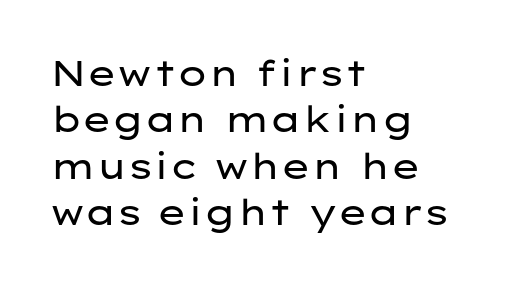
The image shows 36 px regular-weight, wide sans-serif type, upright; set left-aligned, normal line spacing (1.29x), normal letter spacing, not underlined; low stroke contrast and a medium x-height.
